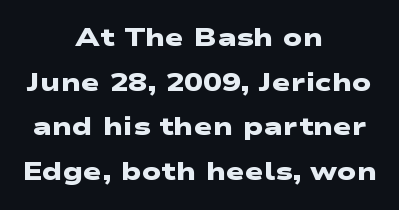
Horizontally, the lines are justified to the midpoint only. Inter-character spacing is left at the font's built-in metrics. A clean baseline with only descenders dipping below it. Every letter is thick-stroked: bold, no question.
